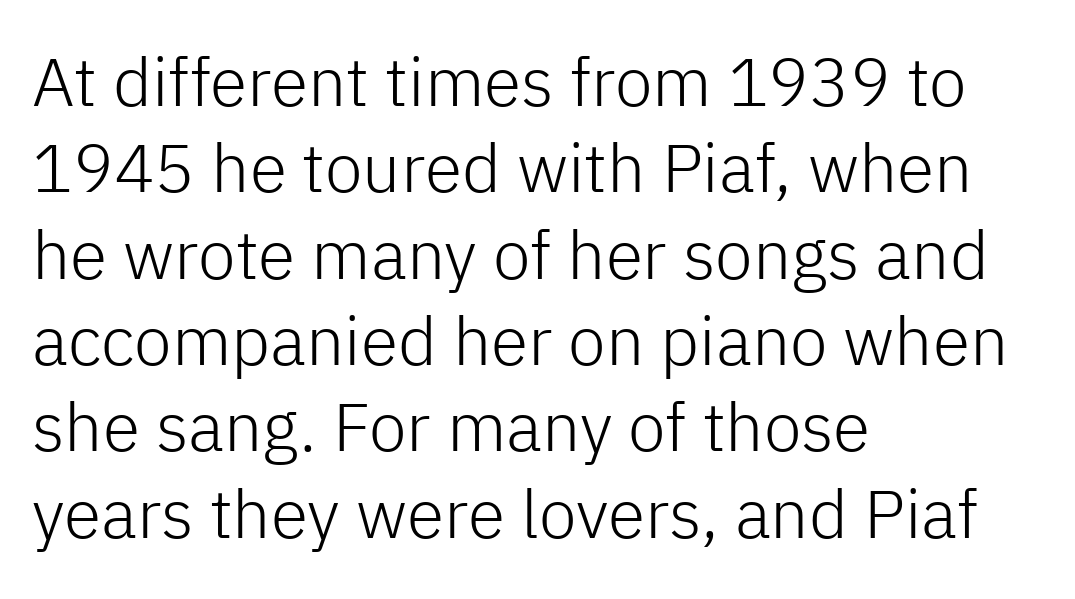
The image shows 68 px light sans-serif type, upright; set left-aligned, normal line spacing (1.27x), normal letter spacing, not underlined; low stroke contrast and a medium x-height.
